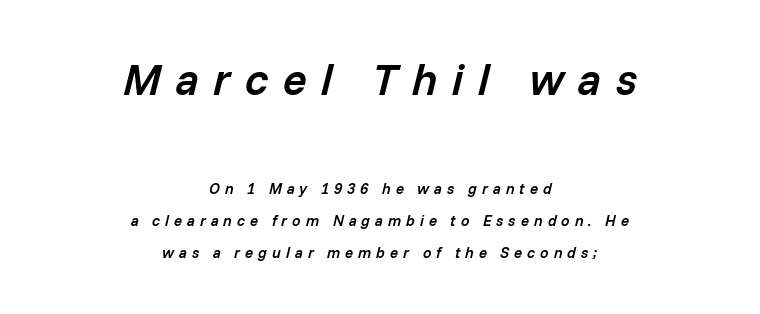
Q: Is the text bold? A: Semi-bold.
Q: Is the text italic (slanted)? A: Yes, it leans right by about 14 degrees.
Q: Is the text underlined? A: No.
Q: How is the paragraph aligned? A: Centered.
Q: Is the spacing between letters normal or unusually wide? A: Unusually wide.
Q: Is the spacing between lines tight, normal or loose? A: Loose.
Q: Which block of text is set in a larger size, the first (top) or the second (bottom)? A: The first (top) one.
Q: Width (condensed, normal, or wide)? A: Normal.
Q: Stroke contrast? A: Low.
Q: x-height? A: Medium.
Q: Monospaced? A: No.
